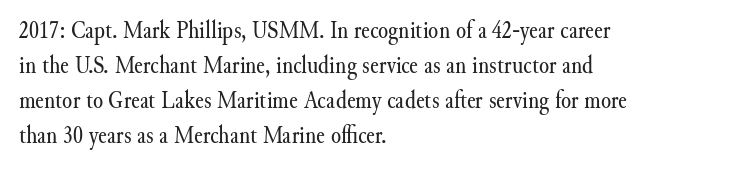
How are the letters spaced? Ordinarily, with no added tracking. Has an underline been added? It has not. Honestly, the row spacing looks completely unremarkable. The font is comparable to plain body text, perhaps lighter. Visually the block forms a straight wall on the left and a jagged coastline on the right.
